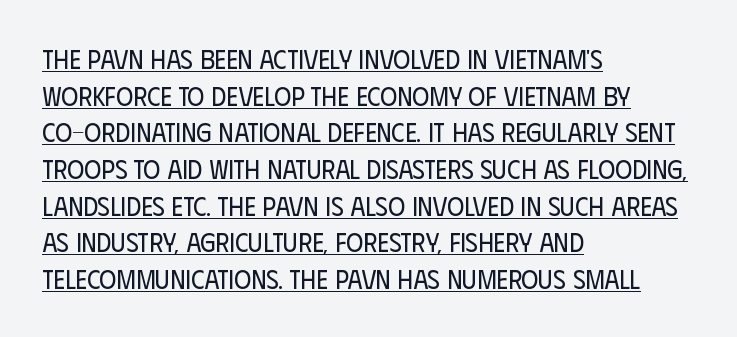
{"italic": "no", "bold": "no", "underline": "yes", "align": "left", "line_spacing": "normal", "line_spacing_ratio": 1.41, "letter_spacing": "normal", "letter_spacing_em": 0.0, "glyph_px": 26}
